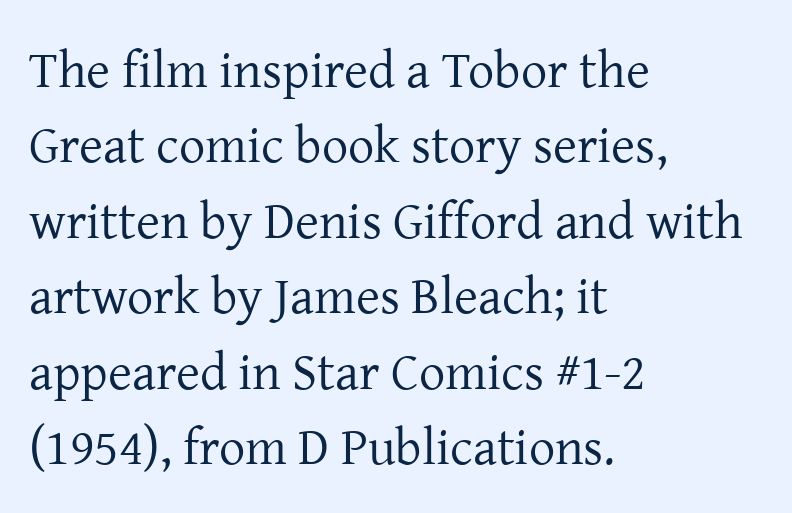
Layout note: lines flush left. Stem width sits at or under what a default text font uses. Do the characters align in a grid? No, the font is proportional. The designer left line spacing at the default. How are the letters spaced? Ordinarily, with no added tracking. A clean baseline with only descenders dipping below it.
